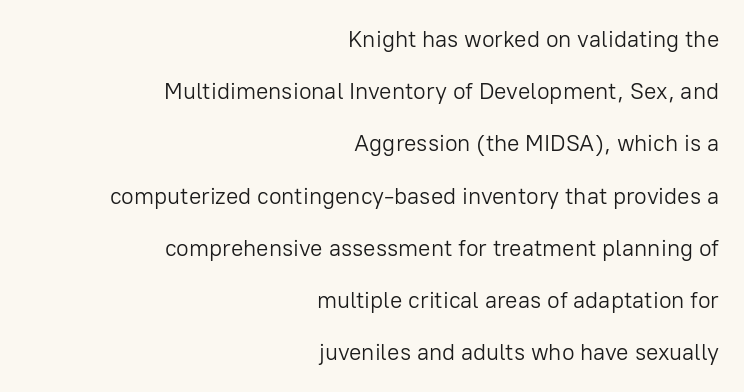
Casual observation: everything's shoved over to the right. Check under the words: just untouched page. Unbolded letterforms with no extra heft. Summary of vertical rhythm: relaxed, with wide interline spacing.
